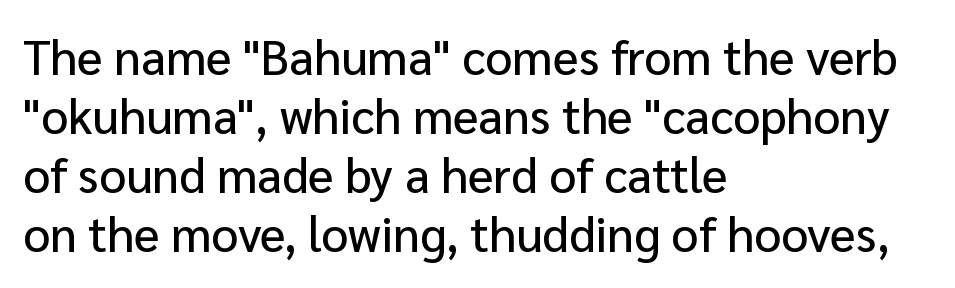
{"serif": "no", "italic": "no", "width": "normal", "stroke_contrast": "low", "x_height": "medium", "monospaced": "no", "underline": "no", "align": "left", "line_spacing_ratio": 1.23, "letter_spacing": "normal", "letter_spacing_em": 0.0, "glyph_px": 48}
